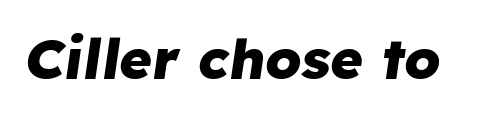
Q: Is the text bold? A: Yes.
Q: Is the text italic (slanted)? A: Yes, it leans right by about 8 degrees.
Q: Is the text underlined? A: No.
Q: Is the spacing between letters normal or unusually wide? A: Normal.
Q: Width (condensed, normal, or wide)? A: Normal.
Q: Stroke contrast? A: Low.
Q: x-height? A: Medium.
Q: Monospaced? A: No.
